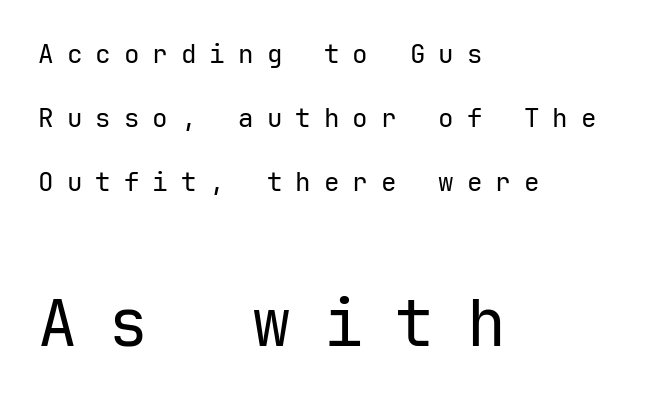
The image shows 65 px regular-weight sans-serif type, upright; set left-aligned, loose line spacing (2.47x), unusually wide letter spacing (+0.5 em), not underlined; the second (bottom) block is 2.5x larger; low stroke contrast and a medium x-height.
